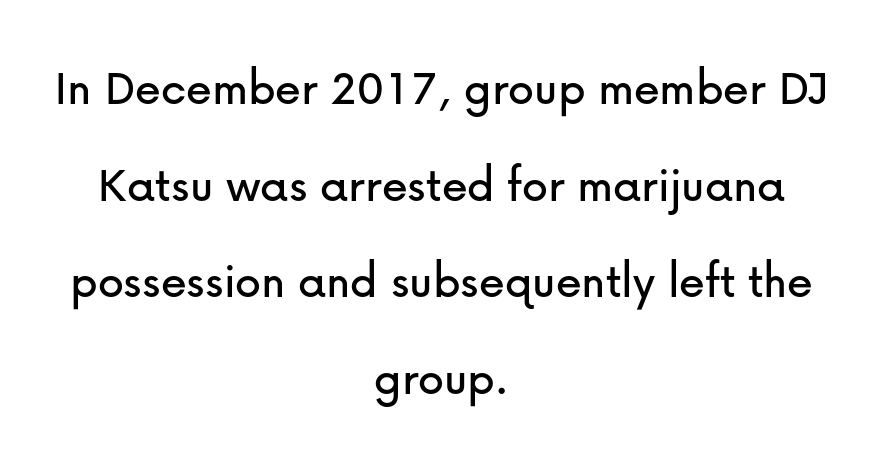
The line texture is even and compact thanks to regular tracking. The rendering uses natural spacing where letterforms have individual widths. The face used here is a sans, in the tradition of grotesques and geometrics. Characters remain perfectly vertical along every line. A clean baseline with only descenders dipping below it. Layout note: lines centered.
